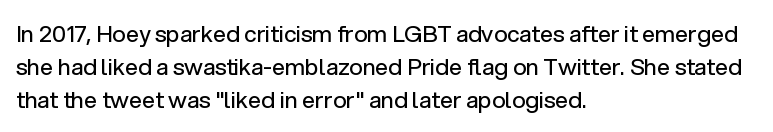
{"italic": "no", "bold": "no", "underline": "no", "align": "left", "line_spacing": "normal", "line_spacing_ratio": 1.43, "letter_spacing": "normal", "letter_spacing_em": 0.0, "glyph_px": 23}
